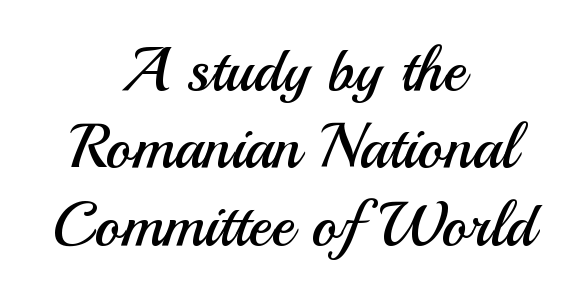
The image shows 62 px regular-weight sans-serif type; set centered, normal line spacing (1.25x), normal letter spacing, not underlined; medium stroke contrast and a small x-height.
